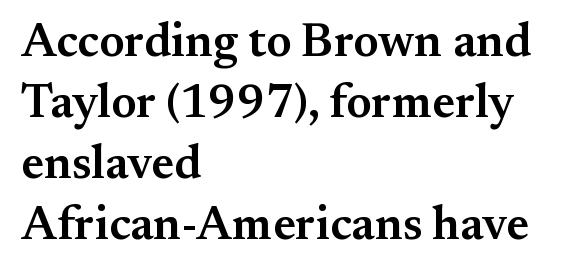
{"serif": "yes", "italic": "no", "bold": "semi", "weight": "semibold", "width": "normal", "stroke_contrast": "medium", "x_height": "small", "monospaced": "no", "underline": "no", "align": "left", "line_spacing": "normal", "line_spacing_ratio": 1.3, "letter_spacing": "normal", "letter_spacing_em": 0.0, "glyph_px": 47}
